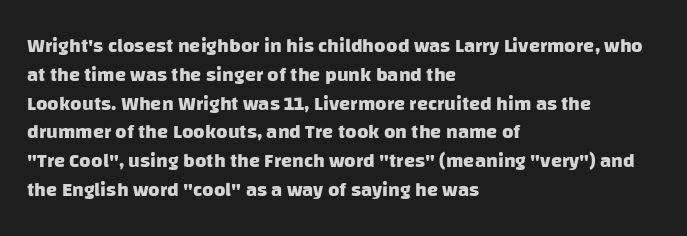
The image shows 20 px bold type; set left-aligned, normal line spacing (1.44x), normal letter spacing, not underlined.
